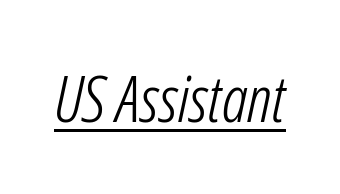
The image shows 64 px light, condensed type, italic (leaning right); set normal letter spacing, underlined; low stroke contrast and a medium x-height.
